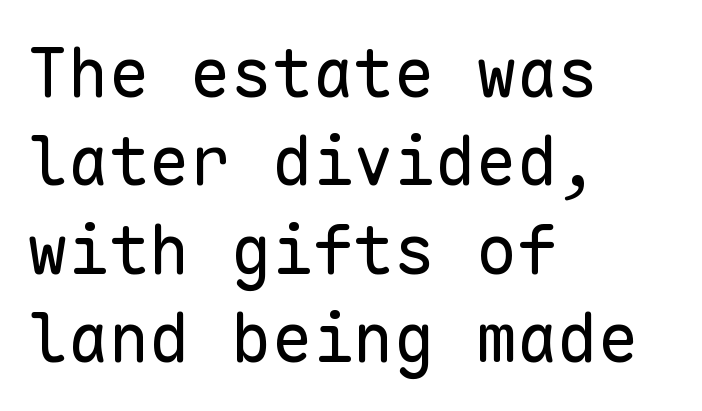
Does the copy run flush right? No — it runs flush left. Do the characters align in a grid? Yes, the font is monospaced. If you measured baseline to baseline, you'd find a middling distance. Spacing between characters is what you'd get straight out of the box. Letterform terminals end flat and unadorned throughout the passage.
